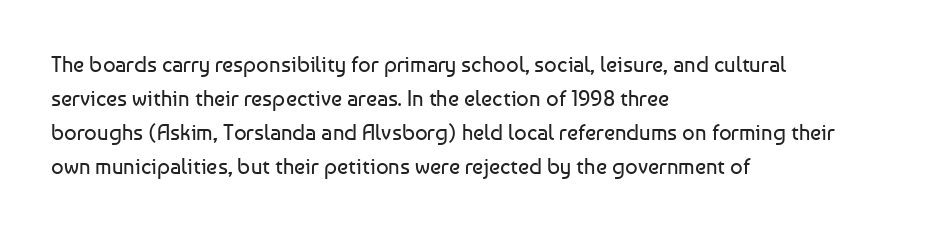
Q: Is the text bold? A: No.
Q: Is the text italic (slanted)? A: No, it is upright.
Q: Is the text underlined? A: No.
Q: How is the paragraph aligned? A: Left-aligned.
Q: Is the spacing between letters normal or unusually wide? A: Normal.
Q: Is the spacing between lines tight, normal or loose? A: Normal.
